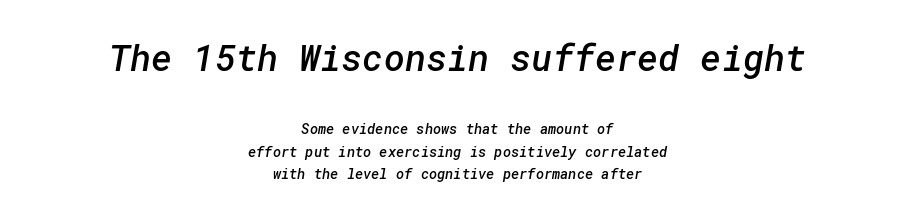
Horizontal bands of white between lines are of average thickness. Glance below the letters and you will spot only blank space. The face used here is a sans, in the tradition of grotesques and geometrics. Strokes here are thickened, but only to semibold level.
